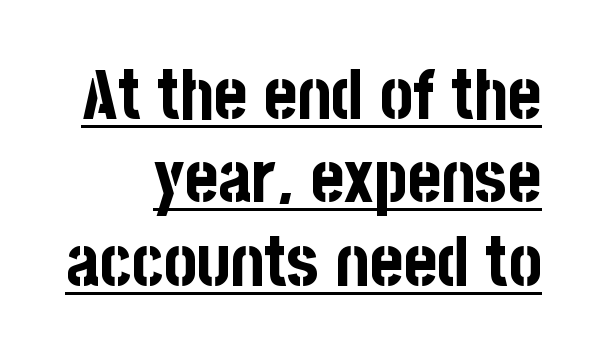
Q: Is the text bold? A: Yes.
Q: Is the text italic (slanted)? A: No, it is upright.
Q: Is the typeface a serif or a sans-serif typeface? A: Sans-serif.
Q: Is the text underlined? A: Yes.
Q: Is the spacing between letters normal or unusually wide? A: Normal.
Q: Width (condensed, normal, or wide)? A: Condensed.
Q: Stroke contrast? A: Low.
Q: x-height? A: Large.
Q: Monospaced? A: No.
